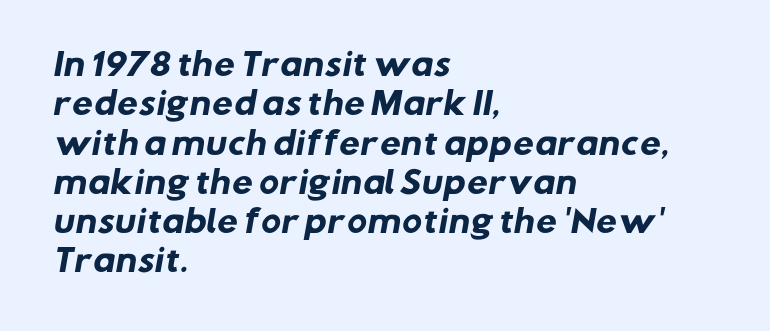
Q: Is the text bold? A: Yes.
Q: Is the typeface a serif or a sans-serif typeface? A: Sans-serif.
Q: Is the text underlined? A: No.
Q: How is the paragraph aligned? A: Left-aligned.
Q: Is the spacing between letters normal or unusually wide? A: Normal.
Q: Is the spacing between lines tight, normal or loose? A: Normal.
Q: Width (condensed, normal, or wide)? A: Normal.
Q: Stroke contrast? A: Low.
Q: x-height? A: Medium.
Q: Monospaced? A: No.
